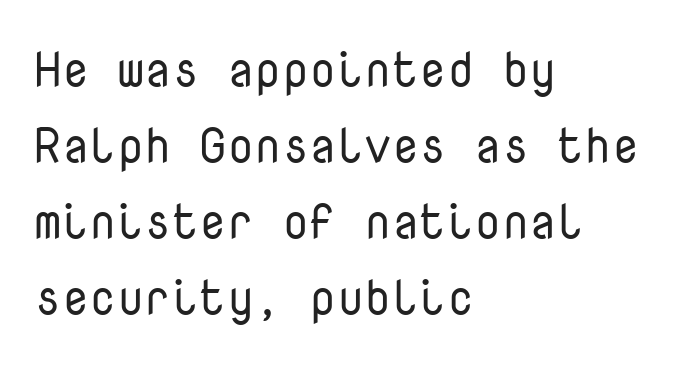
Is there any slant? The stems are plumb. Tracking value appears to be zero — textbook default spacing. Left-aligned paragraph, ragged on the right. Rows of type keep a routine distance in the vertical direction.
